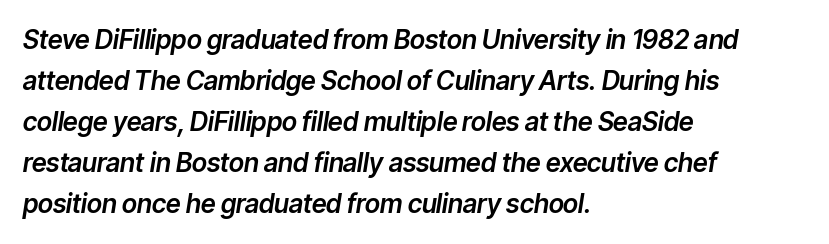
Has an underline been added? It has not. Would a proofreader flag this as italicized? Yes. Horizontal alignment here is leftward, the default for most running prose. Is the letter spacing exaggerated? No — it looks like the ordinary default.
